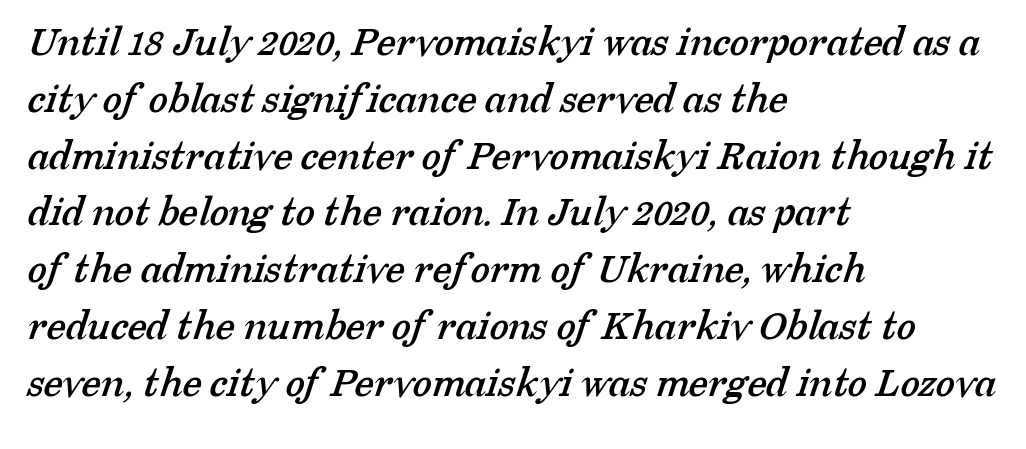
{"serif": "yes", "width": "normal", "stroke_contrast": "low", "x_height": "medium", "monospaced": "no", "underline": "no", "align": "left", "line_spacing": "normal", "line_spacing_ratio": 1.29, "letter_spacing": "normal", "letter_spacing_em": 0.0, "glyph_px": 44}
